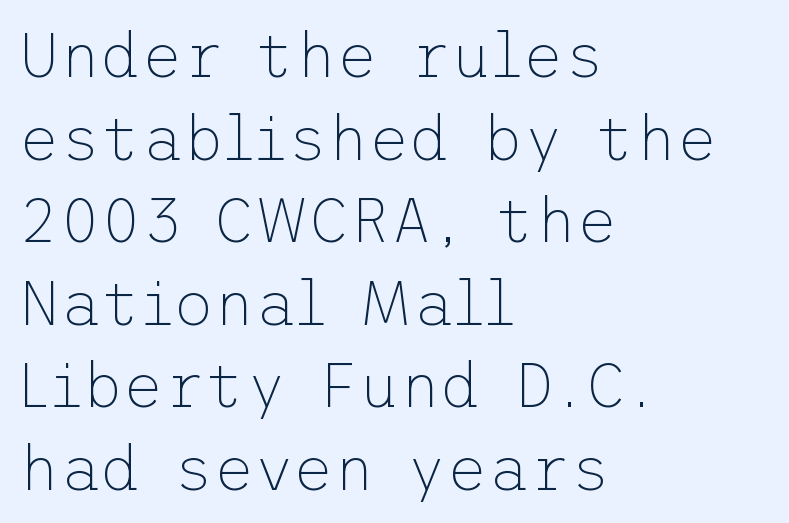
The image shows 63 px thin sans-serif type, upright; set left-aligned, normal line spacing (1.31x), normal letter spacing, not underlined; low stroke contrast and a medium x-height.
